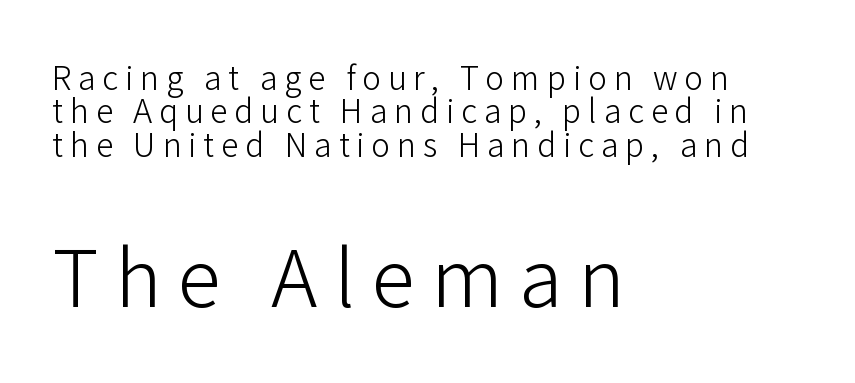
Q: Is the text bold? A: No.
Q: Is the text italic (slanted)? A: No, it is upright.
Q: Is the typeface a serif or a sans-serif typeface? A: Sans-serif.
Q: Is the text underlined? A: No.
Q: How is the paragraph aligned? A: Left-aligned.
Q: Is the spacing between letters normal or unusually wide? A: Unusually wide.
Q: Is the spacing between lines tight, normal or loose? A: Tight.
Q: Which block of text is set in a larger size, the first (top) or the second (bottom)? A: The second (bottom) one.
Q: Width (condensed, normal, or wide)? A: Normal.
Q: Stroke contrast? A: Low.
Q: x-height? A: Medium.
Q: Monospaced? A: No.
